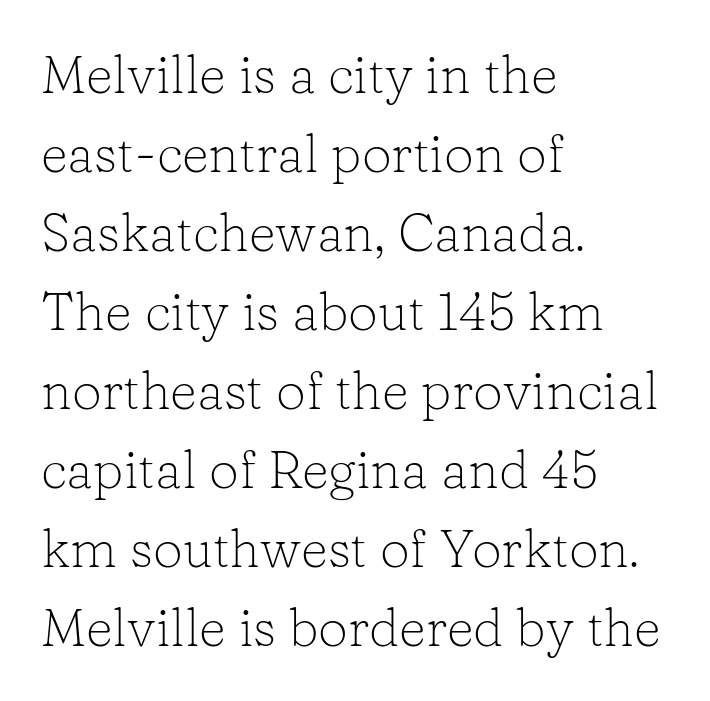
Whoever set this chose a conventional vertical rhythm. Each row of text sits above clean, open space. The passage shown has conventional tracking throughout. The letters advance in unequal steps, a hallmark of proportional type. Horizontal alignment here is leftward, the default for most running prose.
